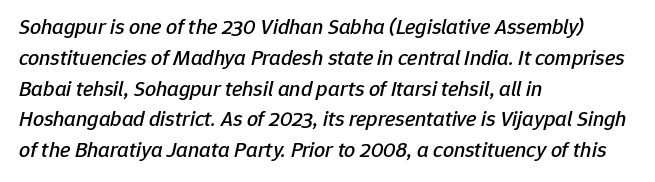
The image shows 22 px text type, italic (leaning right); set left-aligned, normal line spacing (1.4x), normal letter spacing, not underlined.
